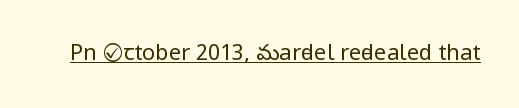
Does a line run under the words? Yes, clearly. Each word holds together tightly as a unit, with standard inter-letter gaps. When letters stand straight like this, we call the style roman or upright. Compared with a typical body face, this is equally light or lighter still.
